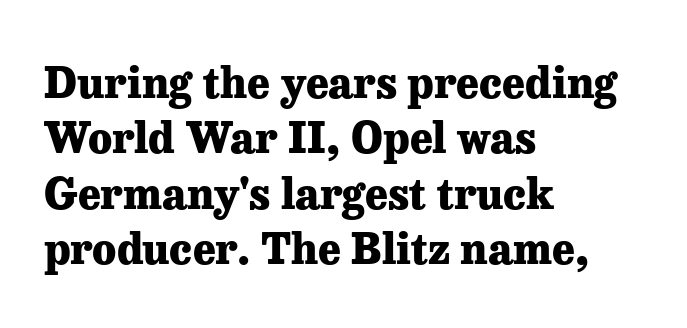
Q: Is the text bold? A: Yes.
Q: Is the text italic (slanted)? A: No, it is upright.
Q: Is the typeface a serif or a sans-serif typeface? A: Serif.
Q: Is the text underlined? A: No.
Q: How is the paragraph aligned? A: Left-aligned.
Q: Is the spacing between letters normal or unusually wide? A: Normal.
Q: Is the spacing between lines tight, normal or loose? A: Normal.
Q: Width (condensed, normal, or wide)? A: Normal.
Q: Stroke contrast? A: Low.
Q: x-height? A: Medium.
Q: Monospaced? A: No.
